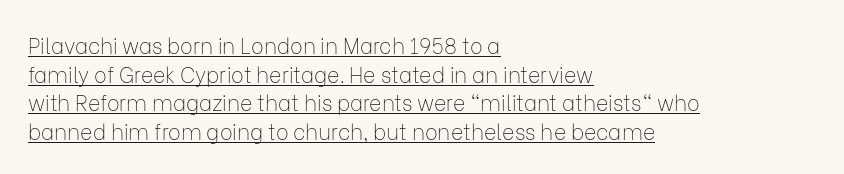
The image shows 21 px text type, upright; set left-aligned, normal line spacing (1.36x), normal letter spacing, underlined.
